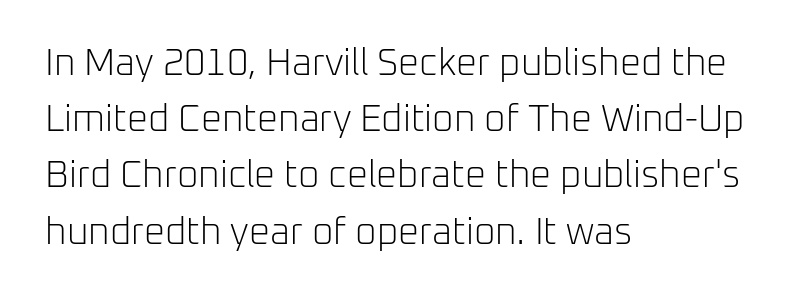
{"serif": "no", "italic": "no", "bold": "no", "weight": "light", "width": "normal", "stroke_contrast": "low", "x_height": "medium", "monospaced": "no", "underline": "no", "align": "left", "line_spacing": "normal", "line_spacing_ratio": 1.52, "letter_spacing": "normal", "letter_spacing_em": 0.0, "glyph_px": 37}
